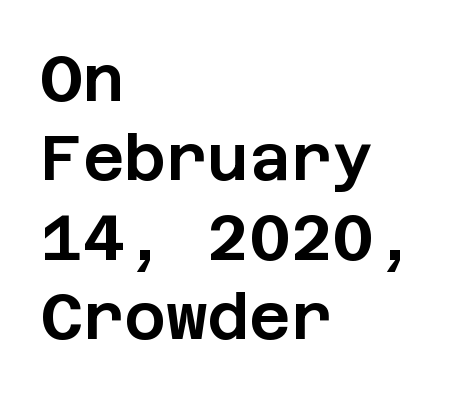
Q: Is the text italic (slanted)? A: No, it is upright.
Q: Is the typeface a serif or a sans-serif typeface? A: Sans-serif.
Q: Is the text underlined? A: No.
Q: How is the paragraph aligned? A: Left-aligned.
Q: Is the spacing between letters normal or unusually wide? A: Normal.
Q: Width (condensed, normal, or wide)? A: Normal.
Q: Stroke contrast? A: Low.
Q: x-height? A: Large.
